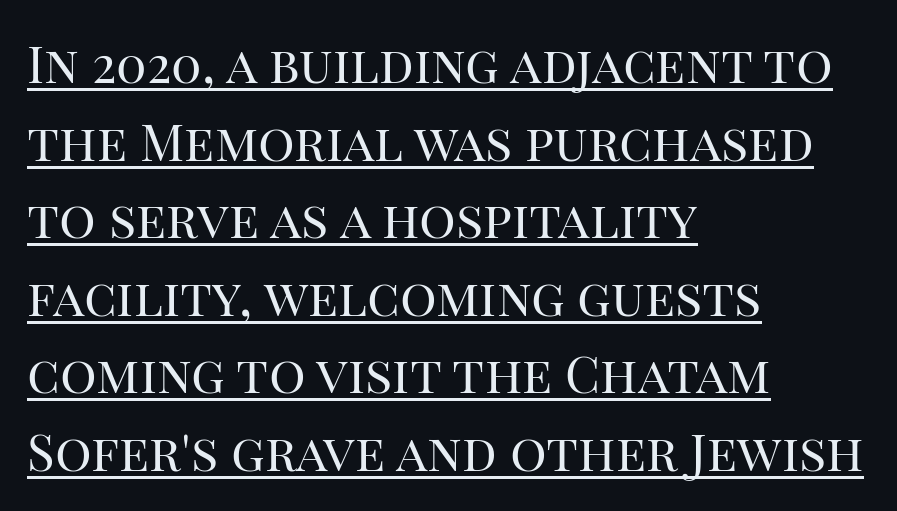
Q: Is the text bold? A: No.
Q: Is the text italic (slanted)? A: No, it is upright.
Q: Is the typeface a serif or a sans-serif typeface? A: Serif.
Q: Is the text underlined? A: Yes.
Q: How is the paragraph aligned? A: Left-aligned.
Q: Is the spacing between letters normal or unusually wide? A: Normal.
Q: Is the spacing between lines tight, normal or loose? A: Normal.
Q: Width (condensed, normal, or wide)? A: Normal.
Q: Stroke contrast? A: High.
Q: x-height? A: Large.
Q: Monospaced? A: No.
